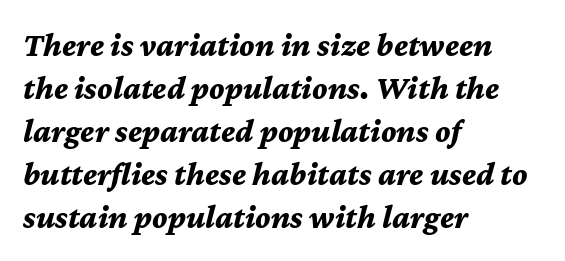
{"italic": "yes", "lean": "right", "slant_degrees": 12, "bold": "yes", "weight": "bold", "width": "normal", "stroke_contrast": "medium", "x_height": "medium", "monospaced": "no", "underline": "no", "align": "left", "line_spacing": "normal", "line_spacing_ratio": 1.3, "letter_spacing": "normal", "letter_spacing_em": 0.0, "glyph_px": 33}
